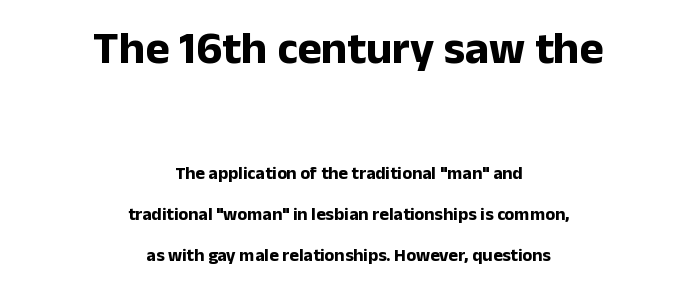
{"serif": "no", "italic": "no", "bold": "yes", "weight": "bold", "width": "normal", "stroke_contrast": "low", "x_height": "medium", "monospaced": "no", "underline": "no", "align": "center", "line_spacing": "loose", "line_spacing_ratio": 2.27, "letter_spacing": "normal", "letter_spacing_em": 0.0, "larger_block": "first", "size_ratio": 2.56, "glyph_px": 46}
